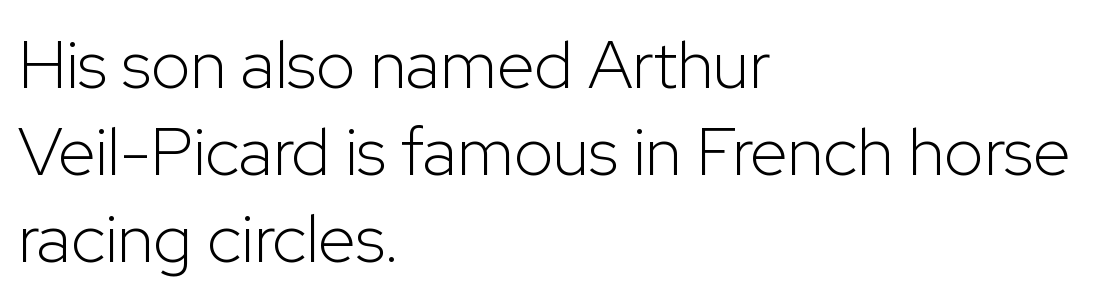
{"serif": "no", "italic": "no", "bold": "no", "weight": "light", "width": "normal", "stroke_contrast": "low", "x_height": "medium", "monospaced": "no", "underline": "no", "align": "left", "line_spacing": "normal", "line_spacing_ratio": 1.28, "letter_spacing": "normal", "letter_spacing_em": 0.0, "glyph_px": 68}
